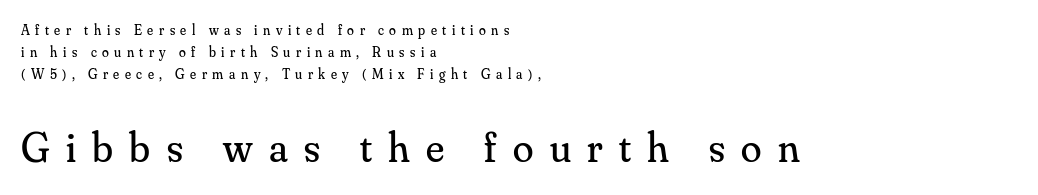
The image shows 42 px regular-weight serif type, upright; set left-aligned, normal line spacing (1.56x), unusually wide letter spacing (+0.39 em), not underlined; the second (bottom) block is 3.0x larger; medium stroke contrast and a small x-height.
